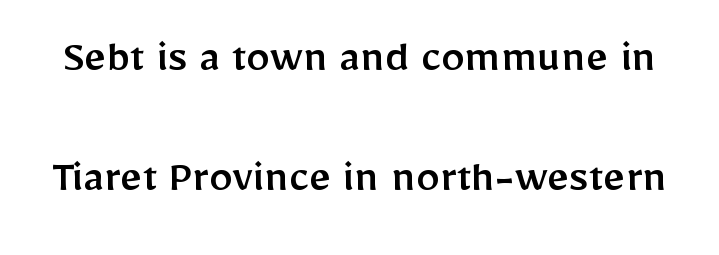
Nope, not italic — everything's standing straight. Regarding serifs, this sample does without them. Whoever set this chose breathing room over compactness in the vertical rhythm. What stands out about the letter spacing? Nothing — it is the standard amount. Note the varied advance widths — an 'i' is clearly narrower than an 'm'.
